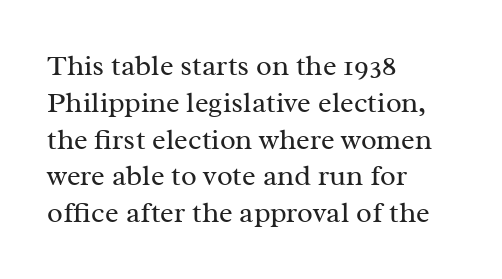
{"serif": "yes", "italic": "no", "bold": "no", "weight": "regular", "width": "normal", "stroke_contrast": "medium", "x_height": "medium", "monospaced": "no", "underline": "no", "align": "left", "line_spacing": "normal", "line_spacing_ratio": 1.27, "letter_spacing": "normal", "letter_spacing_em": 0.0, "glyph_px": 29}
